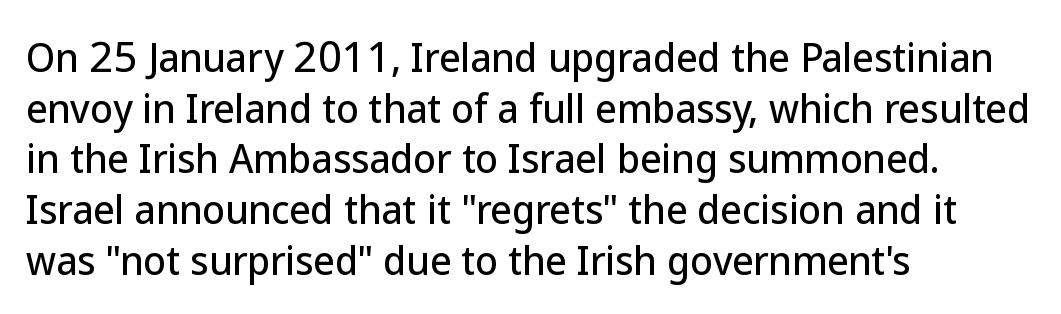
{"serif": "no", "italic": "no", "width": "normal", "stroke_contrast": "low", "x_height": "medium", "monospaced": "no", "underline": "no", "align": "left", "line_spacing": "normal", "line_spacing_ratio": 1.37, "letter_spacing": "normal", "letter_spacing_em": 0.0, "glyph_px": 37}
